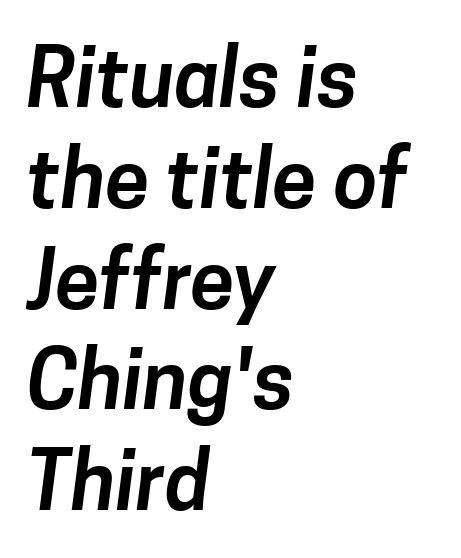
{"serif": "no", "width": "normal", "stroke_contrast": "low", "x_height": "medium", "monospaced": "no", "underline": "no", "align": "left", "line_spacing": "normal", "line_spacing_ratio": 1.26, "letter_spacing": "normal", "letter_spacing_em": 0.0, "glyph_px": 80}
